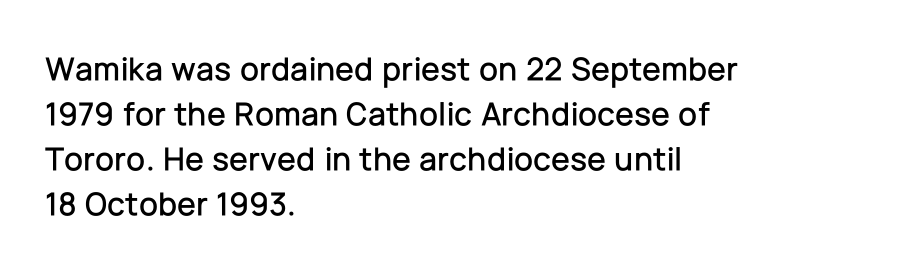
Examine the stroke ends and you'll find no serifs. Reading down the block, your eye returns to a fixed left position each line. A bare baseline throughout the passage. This is roman type, the default non-slanted kind.
